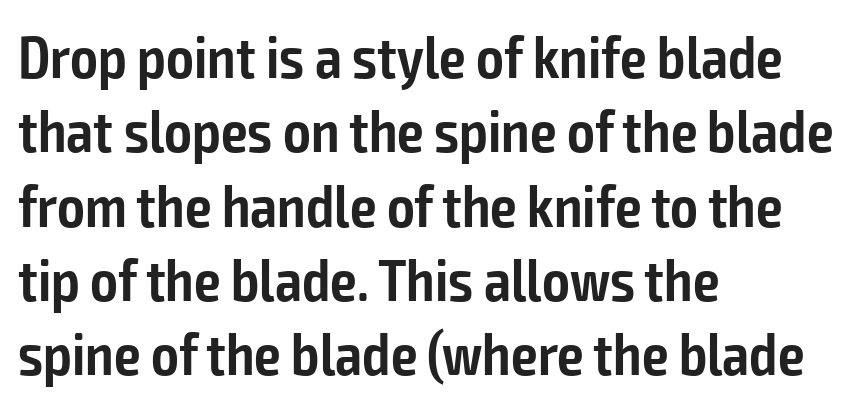
Q: Is the text bold? A: Semi-bold.
Q: Is the text italic (slanted)? A: No, it is upright.
Q: Is the typeface a serif or a sans-serif typeface? A: Sans-serif.
Q: Is the text underlined? A: No.
Q: How is the paragraph aligned? A: Left-aligned.
Q: Is the spacing between letters normal or unusually wide? A: Normal.
Q: Is the spacing between lines tight, normal or loose? A: Normal.
Q: Width (condensed, normal, or wide)? A: Condensed.
Q: Stroke contrast? A: Low.
Q: x-height? A: Medium.
Q: Monospaced? A: No.
